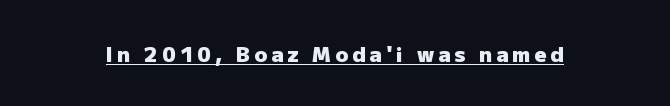
Q: Is the text bold? A: Yes.
Q: Is the text italic (slanted)? A: No, it is upright.
Q: Is the text underlined? A: Yes.
